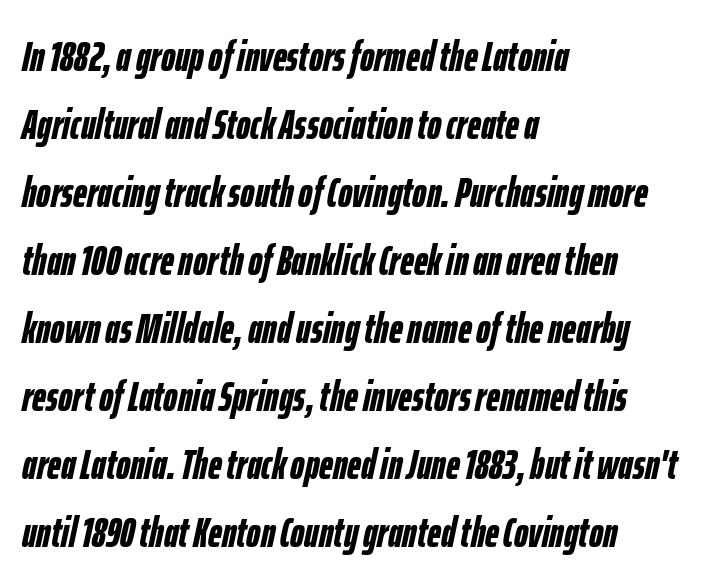
{"italic": "yes", "lean": "right", "slant_degrees": 12, "bold": "yes", "weight": "semibold", "width": "condensed", "stroke_contrast": "low", "x_height": "medium", "monospaced": "no", "underline": "no", "align": "left", "line_spacing": "normal", "line_spacing_ratio": 1.58, "letter_spacing": "normal", "letter_spacing_em": 0.0, "glyph_px": 43}
